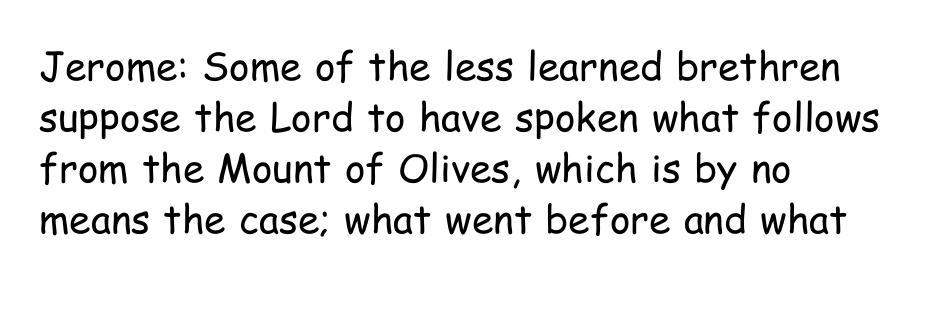
The image shows 39 px regular-weight, condensed sans-serif type, upright; set left-aligned, normal line spacing (1.31x), normal letter spacing, not underlined; low stroke contrast and a medium x-height.
